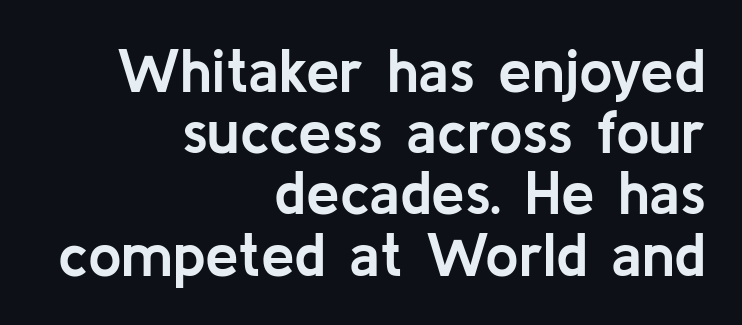
The image shows 60 px semibold sans-serif type, upright; set right-aligned, tight line spacing (1.02x), normal letter spacing, not underlined; low stroke contrast and a medium x-height.
